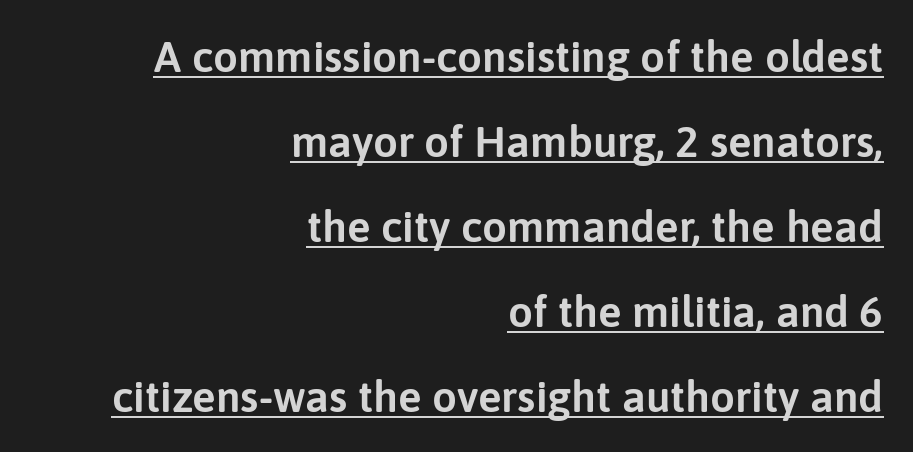
Q: Is the text italic (slanted)? A: No, it is upright.
Q: Is the typeface a serif or a sans-serif typeface? A: Sans-serif.
Q: Is the text underlined? A: Yes.
Q: How is the paragraph aligned? A: Right-aligned.
Q: Is the spacing between letters normal or unusually wide? A: Normal.
Q: Is the spacing between lines tight, normal or loose? A: Loose.
Q: Width (condensed, normal, or wide)? A: Normal.
Q: Stroke contrast? A: Low.
Q: x-height? A: Medium.
Q: Monospaced? A: No.
